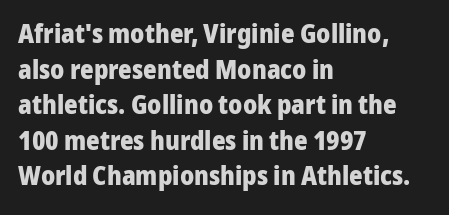
Descenders are the only things crossing below the line. Weight: bold. The tracking reads as untouched default to a designer's eye. A typesetter would mark this as roman, not italic.
